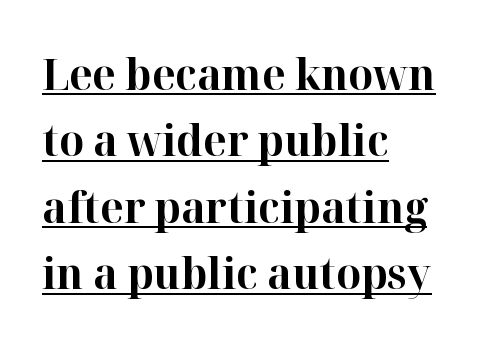
Q: Is the text bold? A: Yes.
Q: Is the text italic (slanted)? A: No, it is upright.
Q: Is the typeface a serif or a sans-serif typeface? A: Serif.
Q: Is the text underlined? A: Yes.
Q: How is the paragraph aligned? A: Left-aligned.
Q: Is the spacing between letters normal or unusually wide? A: Normal.
Q: Is the spacing between lines tight, normal or loose? A: Normal.
Q: Width (condensed, normal, or wide)? A: Normal.
Q: Stroke contrast? A: High.
Q: x-height? A: Medium.
Q: Monospaced? A: No.
